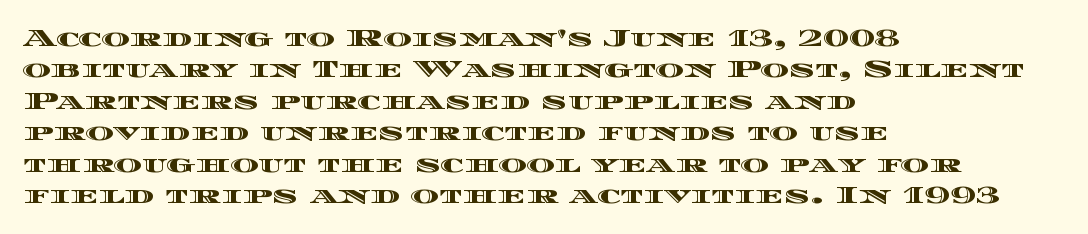
The image shows 24 px text type, upright; set left-aligned, normal line spacing (1.31x), normal letter spacing, not underlined.
